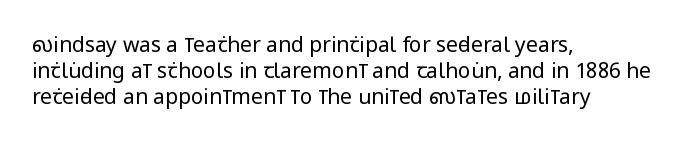
Visually the block forms a straight wall on the left and a jagged coastline on the right. This sample uses plain, unmodified letter spacing. The face looks like a standard text weight, possibly lighter. Check under the words: just untouched page. Does the lettering tilt? It doesn't — this is upright.
